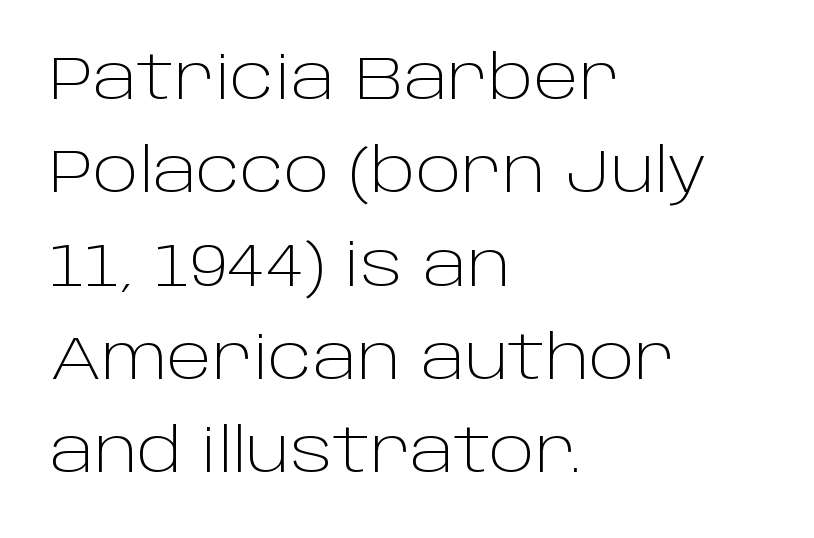
{"serif": "no", "italic": "no", "bold": "no", "weight": "light", "width": "normal", "stroke_contrast": "low", "x_height": "large", "monospaced": "no", "underline": "no", "align": "left", "line_spacing": "normal", "line_spacing_ratio": 1.53, "letter_spacing": "normal", "letter_spacing_em": 0.0, "glyph_px": 61}
